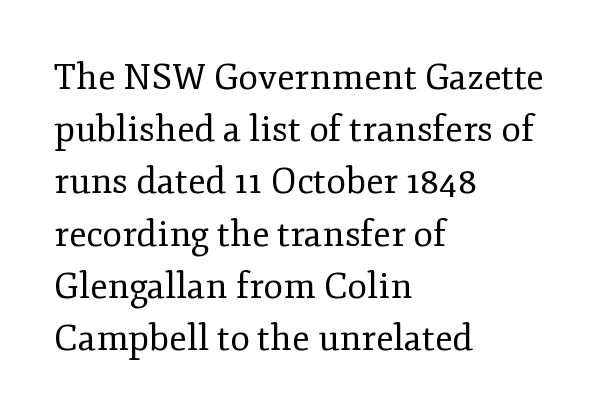
The image shows 36 px regular-weight serif type, upright; set left-aligned, normal line spacing (1.45x), normal letter spacing, not underlined; low stroke contrast and a small x-height.
